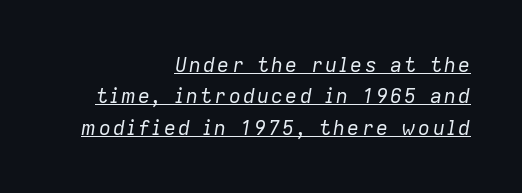
Q: Is the text bold? A: No.
Q: Is the text italic (slanted)? A: Yes, it leans right by about 9 degrees.
Q: Is the text underlined? A: Yes.
Q: How is the paragraph aligned? A: Right-aligned.
Q: Is the spacing between lines tight, normal or loose? A: Normal.
